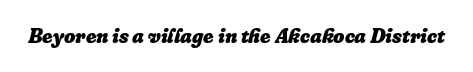
Rule under the text: the space is simply empty. Heft: maximum for text — a bold. Is the type slanted? Yes — the strokes lean at a clear angle. Tracking value appears to be zero — textbook default spacing.
